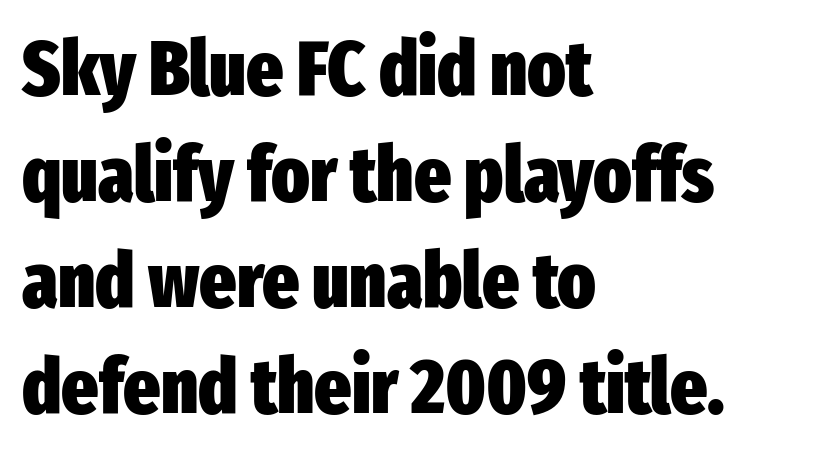
Does the copy run flush right? No — it runs flush left. Only glyphs here, with clear space below each row. Posture: vertical. Classification — sans serif.
